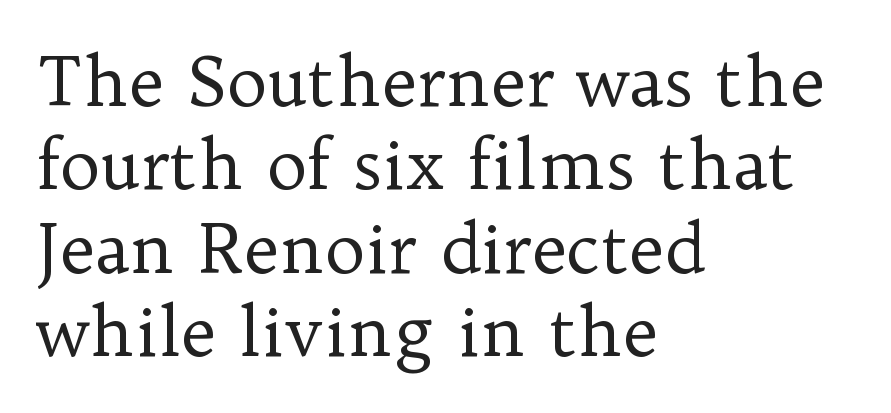
The typeface has the unassuming heft of standard copy or less. The font family rendered here belongs to the serif group. Casual observation: everything's shoved over to the left. Honestly, there is no underline to notice here at all. The type sits square on the baseline with zero lean. Is this a fixed-width face? No — the glyphs have proportional, varying widths.
